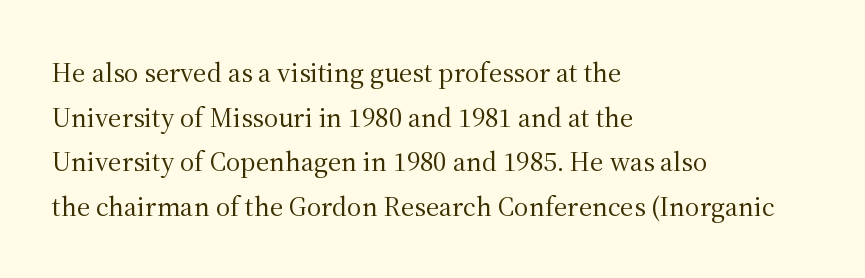
This sample uses an upright cut, with every glyph sitting square on the baseline. Spacing between characters is what you'd get straight out of the box. Note: serifs present on the glyphs. Each letter keeps its own natural width here, so spacing adapts to shape. The line-height multiplier appears to be the usual default. Words float on clear page, feet unadorned.
